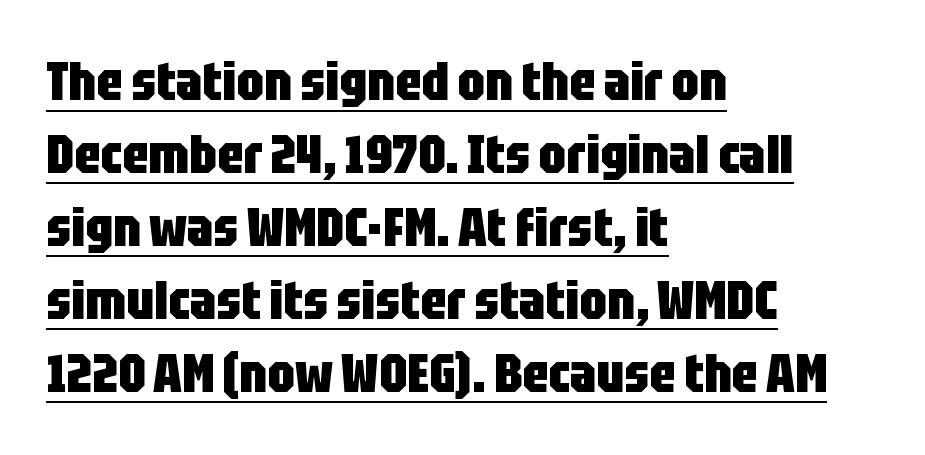
Q: Is the text bold? A: Yes.
Q: Is the text italic (slanted)? A: No, it is upright.
Q: Is the typeface a serif or a sans-serif typeface? A: Sans-serif.
Q: Is the text underlined? A: Yes.
Q: How is the paragraph aligned? A: Left-aligned.
Q: Is the spacing between letters normal or unusually wide? A: Normal.
Q: Is the spacing between lines tight, normal or loose? A: Normal.
Q: Width (condensed, normal, or wide)? A: Condensed.
Q: Stroke contrast? A: Low.
Q: x-height? A: Large.
Q: Monospaced? A: No.
